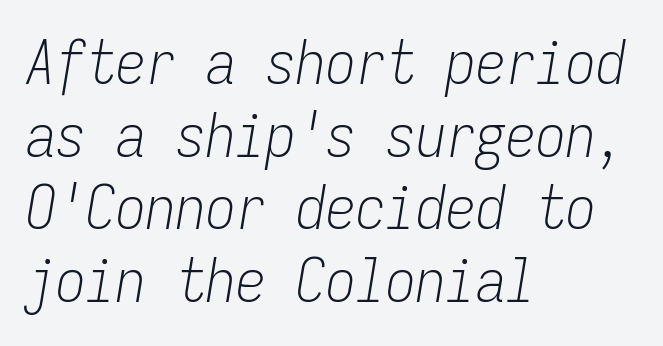
The image shows 60 px light, condensed type, italic (leaning right), monospaced; set left-aligned, line spacing 1.21x, normal letter spacing, not underlined; low stroke contrast and a medium x-height.
